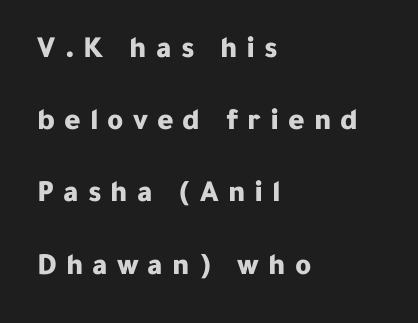
{"serif": "no", "italic": "no", "bold": "yes", "weight": "bold", "width": "normal", "stroke_contrast": "low", "x_height": "medium", "monospaced": "no", "underline": "no", "align": "left", "line_spacing": "loose", "line_spacing_ratio": 2.33, "letter_spacing": "wide", "letter_spacing_em": 0.29, "glyph_px": 31}
